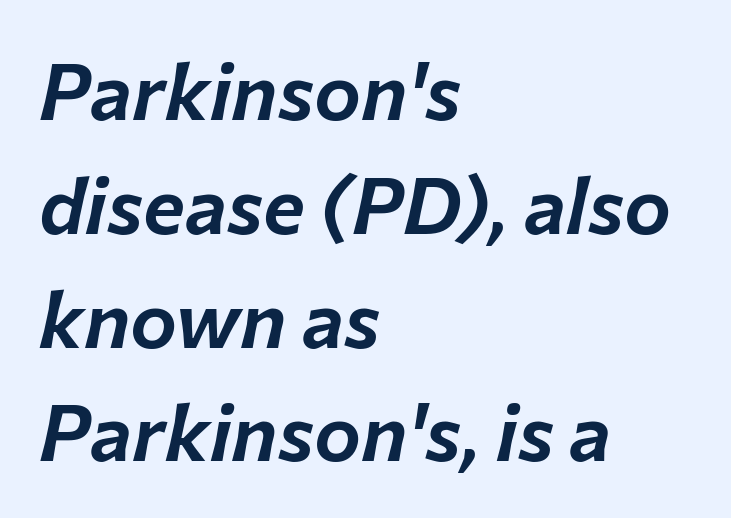
When letters slant like this, we call the style italic. Tracking here is standard; glyphs follow each other at the usual distance. The rendering anchors every line to the left-hand side. Character widths vary here, with narrow letters taking less room than wide ones.
